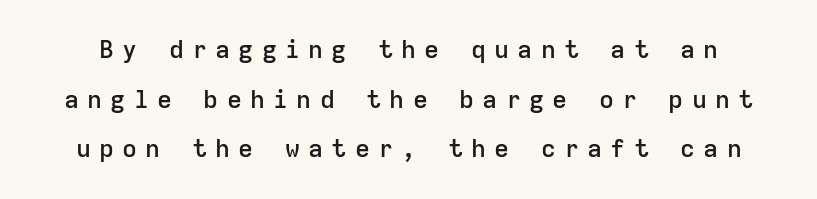
The image shows 25 px text type, upright; set loose line spacing (1.99x), unusually wide letter spacing (+0.33 em), not underlined.
